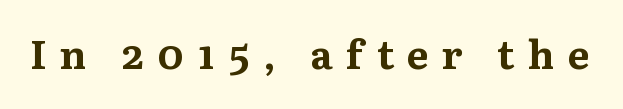
{"serif": "yes", "italic": "no", "bold": "yes", "weight": "bold", "width": "normal", "stroke_contrast": "medium", "x_height": "medium", "monospaced": "no", "underline": "no", "letter_spacing": "wide", "letter_spacing_em": 0.34, "glyph_px": 40}
